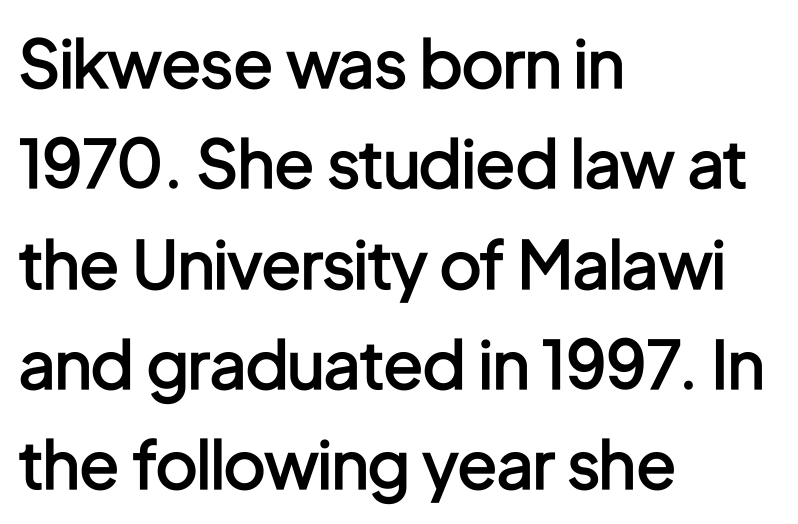
The image shows 66 px semibold, condensed sans-serif type, upright; set left-aligned, normal line spacing (1.52x), normal letter spacing, not underlined; low stroke contrast and a medium x-height.
